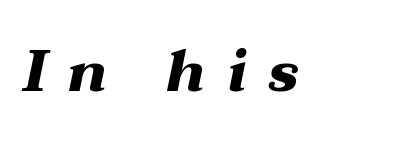
{"italic": "yes", "lean": "right", "slant_degrees": 12, "bold": "yes", "weight": "heavy", "width": "wide", "stroke_contrast": "medium", "x_height": "medium", "monospaced": "no", "underline": "no", "letter_spacing": "wide", "letter_spacing_em": 0.36, "glyph_px": 58}
